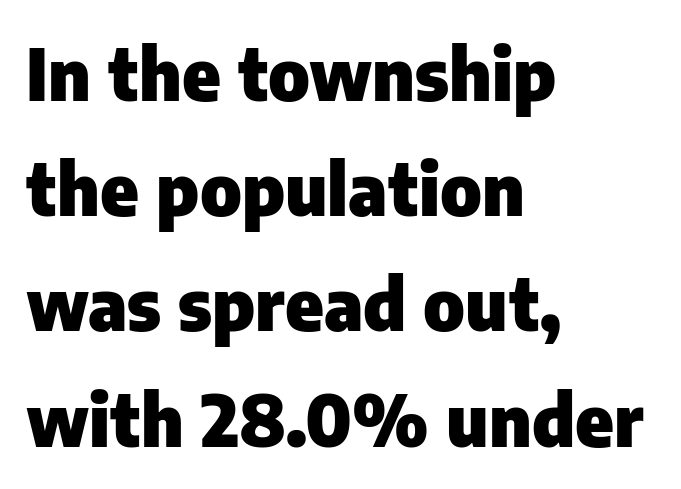
The image shows 72 px heavy sans-serif type, upright; set left-aligned, normal line spacing (1.6x), normal letter spacing, not underlined; low stroke contrast and a medium x-height.
